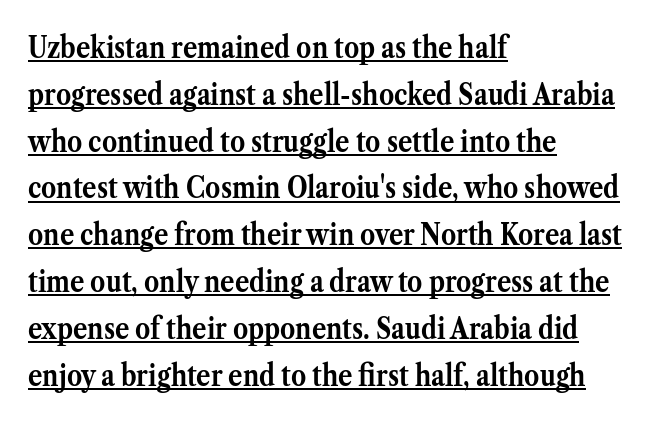
Q: Is the text bold? A: Yes.
Q: Is the text italic (slanted)? A: No, it is upright.
Q: Is the typeface a serif or a sans-serif typeface? A: Serif.
Q: Is the text underlined? A: Yes.
Q: How is the paragraph aligned? A: Left-aligned.
Q: Is the spacing between letters normal or unusually wide? A: Normal.
Q: Is the spacing between lines tight, normal or loose? A: Normal.
Q: Width (condensed, normal, or wide)? A: Normal.
Q: Stroke contrast? A: Medium.
Q: x-height? A: Medium.
Q: Monospaced? A: No.
